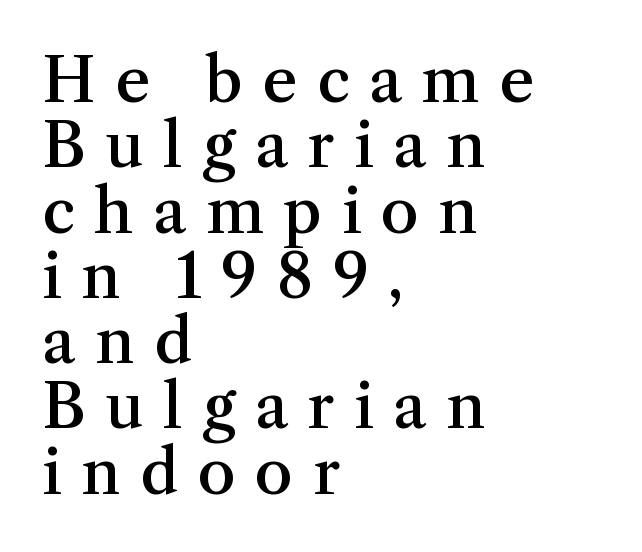
The image shows 61 px semibold serif type, upright; set left-aligned, tight line spacing (1.07x), unusually wide letter spacing (+0.32 em), not underlined; medium stroke contrast and a medium x-height.
